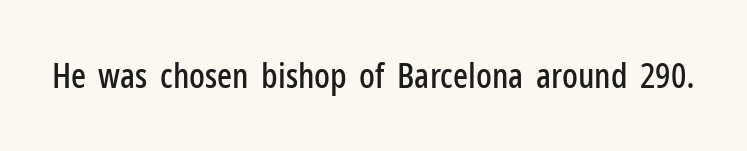
A clean baseline with only descenders dipping below it. The typography opts for an upright posture over an oblique one. Spacing verdict: proportional, widths tailored to each character. This rendering employs a face without finishing strokes, i.e., a sans-serif.
